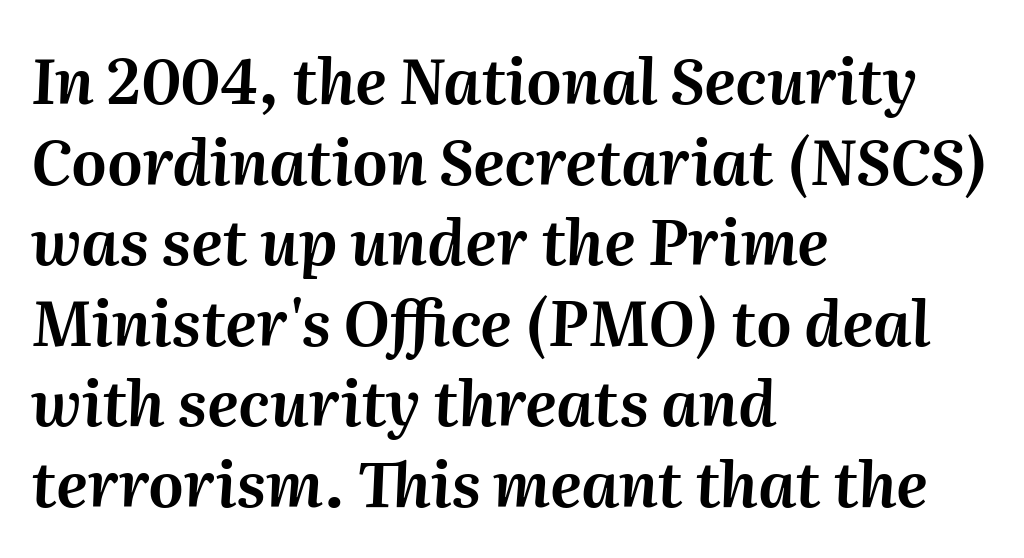
The image shows 62 px text type, italic (leaning right); set left-aligned, normal line spacing (1.3x), normal letter spacing, not underlined; medium stroke contrast and a medium x-height.
